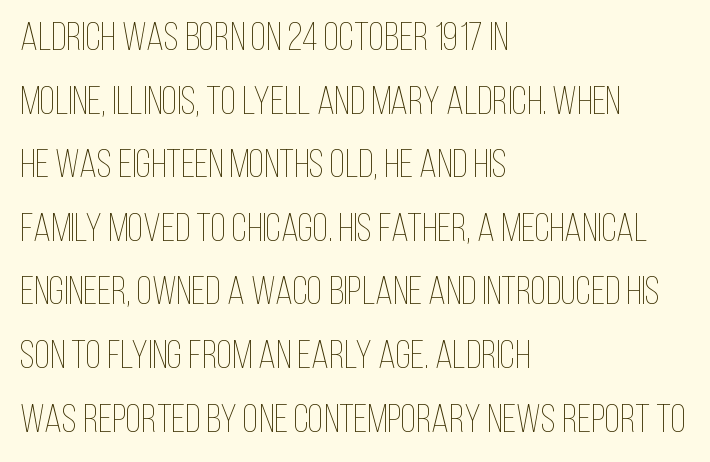
Spacing verdict: proportional, widths tailored to each character. Line spacing here is normal. This sample uses an upright cut, with every glyph sitting square on the baseline. No extra tracking has been applied to these lines. The paragraph has a hard left edge and a soft right edge. Compared with a typical body face, this is equally light or lighter still.
